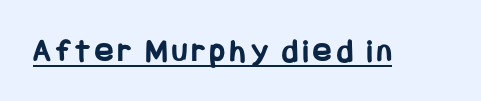
Plenty of ink on the page — the face is bold. Has an underline been added? It has. The lettering holds an erect, upright posture throughout. Typographically, this falls in the sans-serif category.
